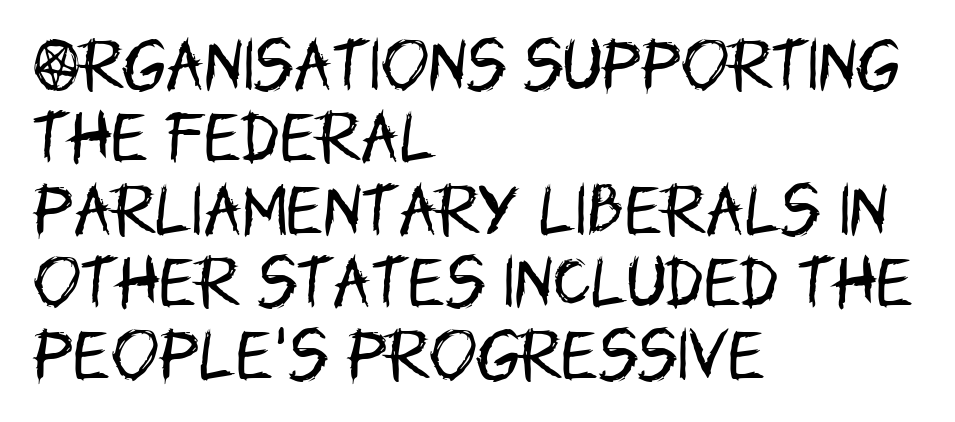
Observe the absence of serifs on each vertical stroke in this sample. Regular leading. The rendering uses natural spacing where letterforms have individual widths. The foot of each line stays bare and open.
